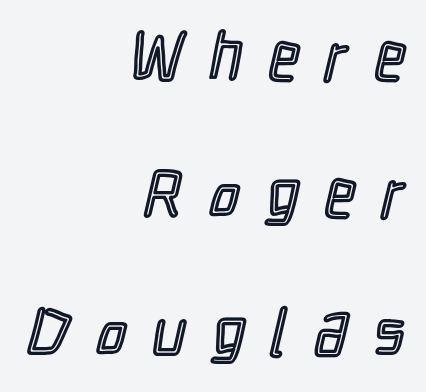
Q: Is the text italic (slanted)? A: Yes.
Q: Is the text underlined? A: No.
Q: How is the paragraph aligned? A: Right-aligned.
Q: Is the spacing between letters normal or unusually wide? A: Unusually wide.
Q: Is the spacing between lines tight, normal or loose? A: Loose.
Q: Width (condensed, normal, or wide)? A: Condensed.
Q: x-height? A: Medium.
Q: Monospaced? A: No.
